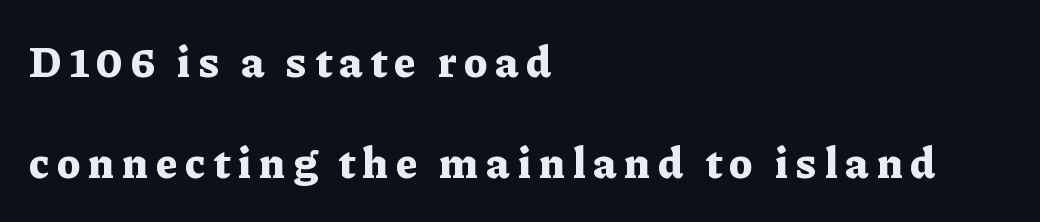
{"serif": "yes", "italic": "no", "bold": "yes", "weight": "bold", "width": "normal", "stroke_contrast": "low", "x_height": "medium", "monospaced": "no", "underline": "no", "align": "left", "line_spacing": "loose", "line_spacing_ratio": 2.36, "glyph_px": 43}
